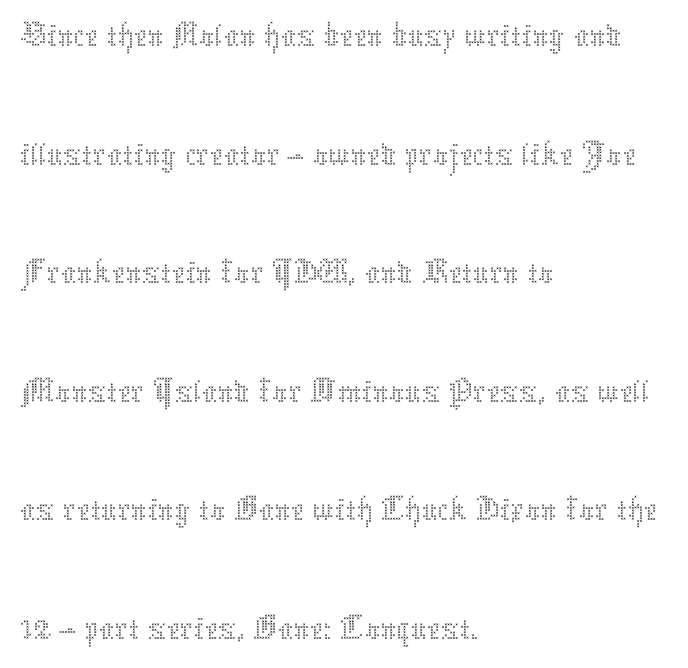
{"italic": "no", "bold": "no", "weight": "thin", "width": "normal", "stroke_contrast": "medium", "x_height": "medium", "monospaced": "no", "underline": "no", "align": "left", "line_spacing": "normal", "line_spacing_ratio": 1.56, "letter_spacing": "normal", "letter_spacing_em": 0.0, "glyph_px": 76}
